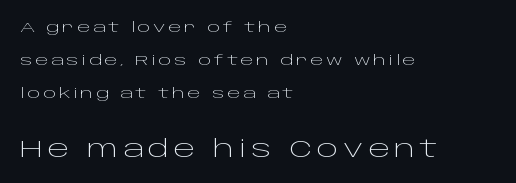
The image shows 23 px text type, upright; set left-aligned, loose line spacing (2.36x), not underlined; the second (bottom) block is 1.64x larger.
